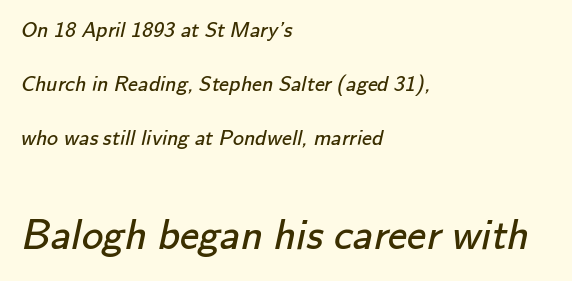
Q: Is the text bold? A: No.
Q: Is the typeface a serif or a sans-serif typeface? A: Sans-serif.
Q: Is the text underlined? A: No.
Q: How is the paragraph aligned? A: Left-aligned.
Q: Is the spacing between letters normal or unusually wide? A: Normal.
Q: Is the spacing between lines tight, normal or loose? A: Loose.
Q: Which block of text is set in a larger size, the first (top) or the second (bottom)? A: The second (bottom) one.
Q: Width (condensed, normal, or wide)? A: Normal.
Q: Stroke contrast? A: Low.
Q: x-height? A: Small.
Q: Monospaced? A: No.
